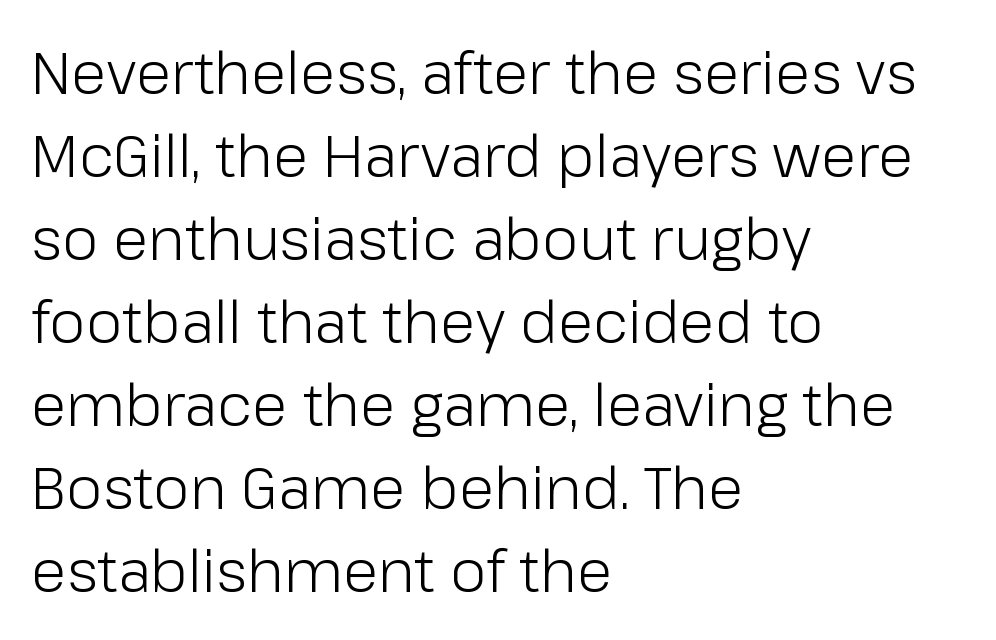
Bare-footed words on every line. Character widths vary here, with narrow letters taking less room than wide ones. The lines in this sample share a left origin and differ only in where they stop. Heft: none added — not bold. The letters stand straight up with perfectly vertical stems.
